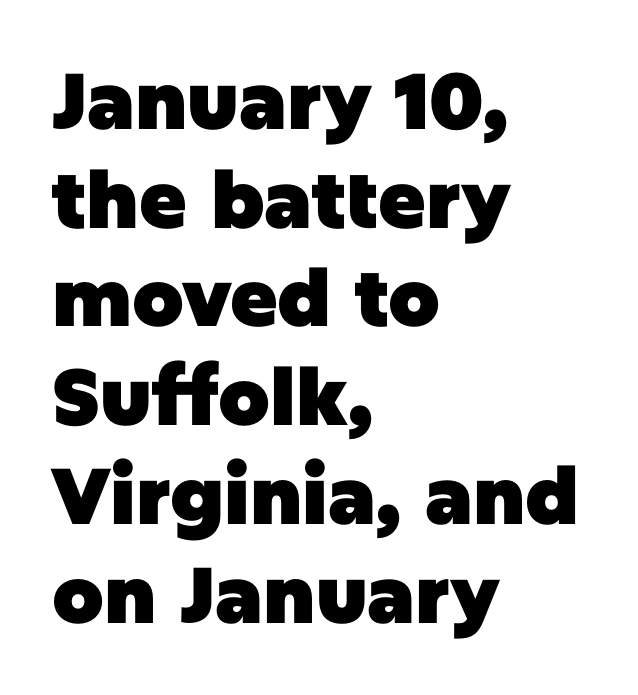
Q: Is the text bold? A: Yes.
Q: Is the text italic (slanted)? A: No, it is upright.
Q: Is the typeface a serif or a sans-serif typeface? A: Sans-serif.
Q: Is the text underlined? A: No.
Q: How is the paragraph aligned? A: Left-aligned.
Q: Is the spacing between letters normal or unusually wide? A: Normal.
Q: Is the spacing between lines tight, normal or loose? A: Normal.
Q: Width (condensed, normal, or wide)? A: Normal.
Q: Stroke contrast? A: Low.
Q: x-height? A: Large.
Q: Monospaced? A: No.
